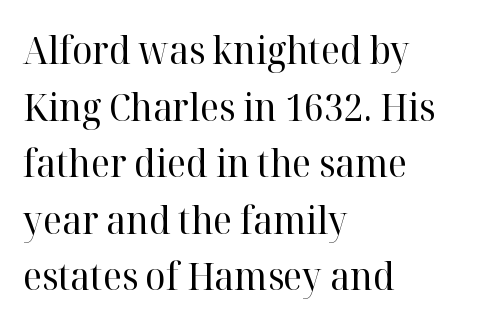
The image shows 38 px regular-weight serif type, upright; set left-aligned, normal line spacing (1.49x), normal letter spacing, not underlined; high stroke contrast and a medium x-height.
